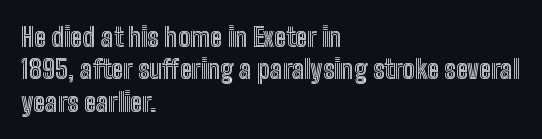
These lines sit exactly where default settings would place them. The letters stand upright; this is a roman face. Typeset ragged right — the left edge is the straight one. Just letters on the line, the space beneath them empty. Caption: standard tracking, unaltered.
